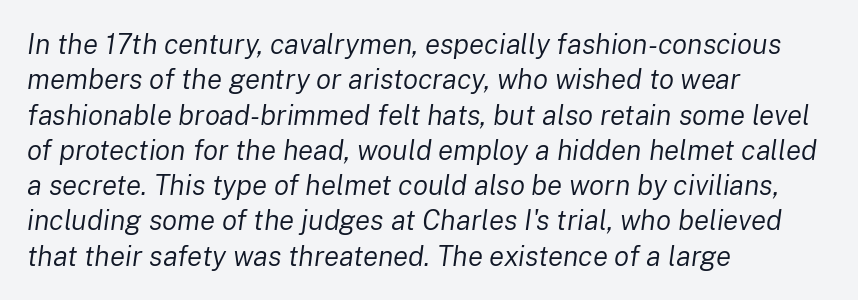
Here the designer chose a conventional face with non-uniform glyph widths. Check under the words: just untouched page. Caption: standard tracking, unaltered. The glyphs look as if they've been sheared to an angle. Reading down the block, your eye returns to a fixed left position each line. Stems here are at most as thick as an everyday book face.
